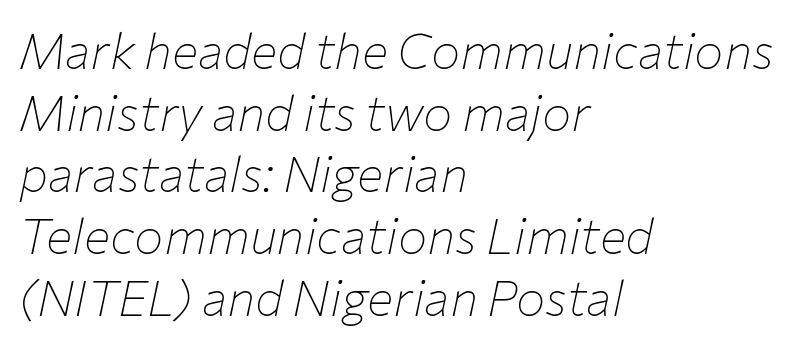
The image shows 49 px thin type, italic (leaning right); set left-aligned, normal line spacing (1.26x), normal letter spacing, not underlined; low stroke contrast and a medium x-height.
